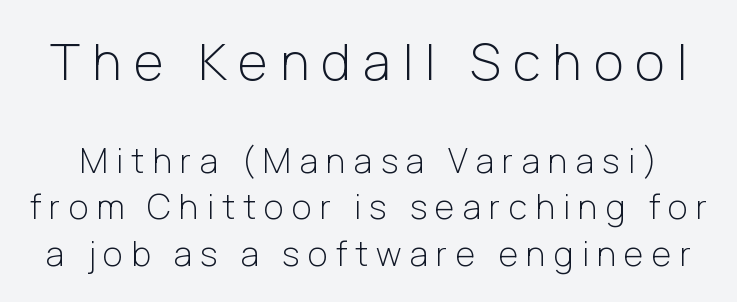
The image shows 51 px light sans-serif type, upright; set normal line spacing (1.37x), unusually wide letter spacing (+0.24 em), not underlined; the first (top) block is 1.5x larger; low stroke contrast and a medium x-height.
